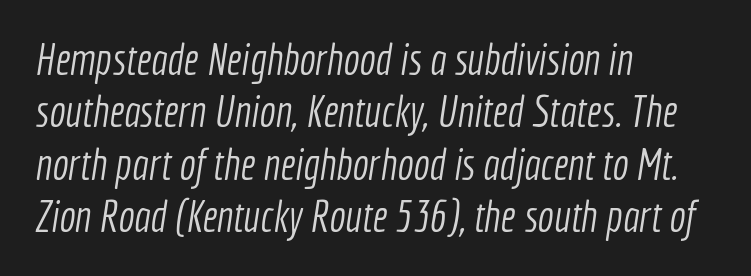
{"serif": "no", "bold": "no", "weight": "light", "width": "condensed", "x_height": "medium", "monospaced": "no", "underline": "no", "align": "left", "line_spacing_ratio": 1.22, "letter_spacing": "normal", "letter_spacing_em": 0.0, "glyph_px": 43}
